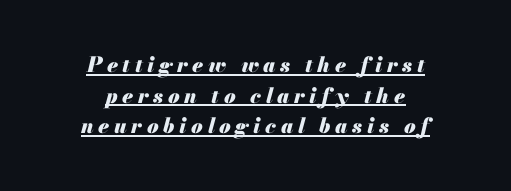
Q: Is the text bold? A: Yes.
Q: Is the text italic (slanted)? A: Yes, it leans right by about 13 degrees.
Q: Is the text underlined? A: Yes.
Q: How is the paragraph aligned? A: Centered.
Q: Is the spacing between letters normal or unusually wide? A: Unusually wide.
Q: Is the spacing between lines tight, normal or loose? A: Normal.
